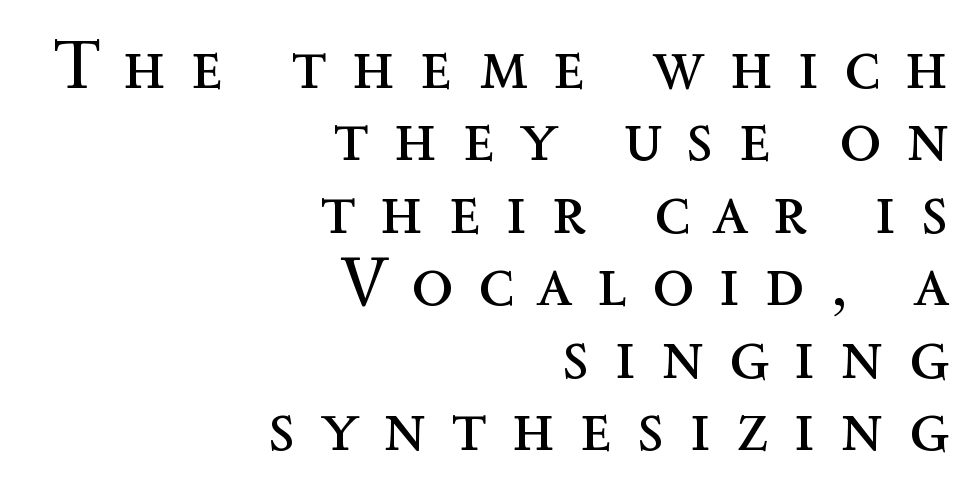
{"italic": "no", "bold": "no", "weight": "regular", "width": "normal", "x_height": "medium", "monospaced": "no", "underline": "no", "align": "right", "line_spacing": "tight", "line_spacing_ratio": 1.05, "letter_spacing": "wide", "letter_spacing_em": 0.36, "glyph_px": 69}
